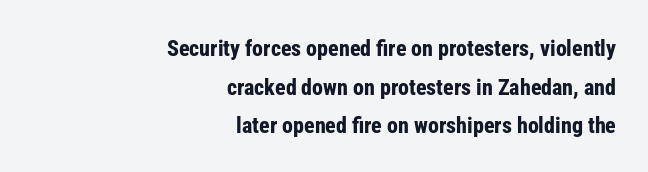
The image shows 22 px bold type, upright; set right-aligned, line spacing 1.76x, normal letter spacing, not underlined.
